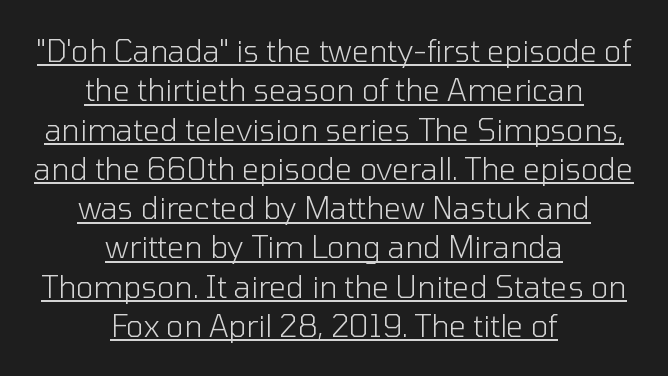
{"serif": "no", "italic": "no", "bold": "no", "weight": "light", "width": "normal", "stroke_contrast": "low", "x_height": "medium", "monospaced": "no", "underline": "yes", "align": "center", "line_spacing": "normal", "line_spacing_ratio": 1.31, "letter_spacing": "normal", "letter_spacing_em": 0.0, "glyph_px": 30}
